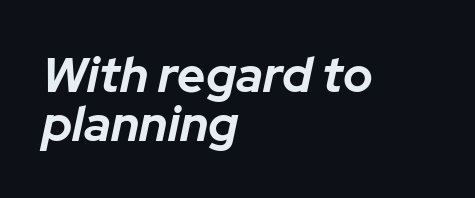
Q: Is the text bold? A: Yes.
Q: Is the text italic (slanted)? A: Yes, it leans right by about 12 degrees.
Q: Is the text underlined? A: No.
Q: How is the paragraph aligned? A: Left-aligned.
Q: Is the spacing between letters normal or unusually wide? A: Normal.
Q: Is the spacing between lines tight, normal or loose? A: Tight.
Q: Width (condensed, normal, or wide)? A: Normal.
Q: Stroke contrast? A: Low.
Q: x-height? A: Medium.
Q: Monospaced? A: No.
